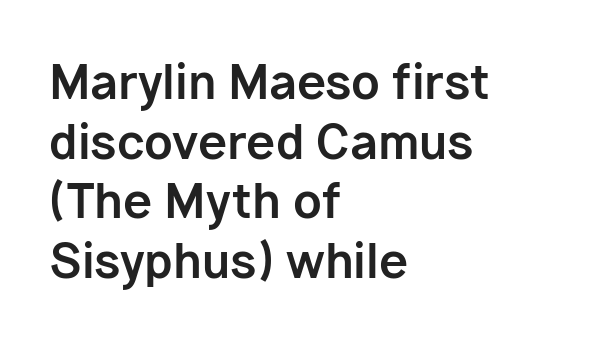
{"serif": "no", "italic": "no", "bold": "yes", "weight": "bold", "width": "normal", "stroke_contrast": "low", "x_height": "medium", "monospaced": "no", "underline": "no", "align": "left", "line_spacing": "normal", "line_spacing_ratio": 1.27, "letter_spacing": "normal", "letter_spacing_em": 0.0, "glyph_px": 47}
